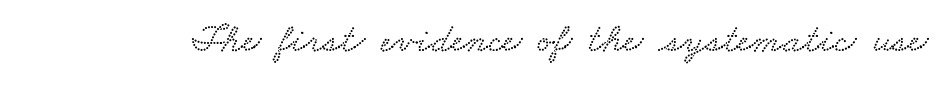
The image shows 41 px wide type; set normal letter spacing, not underlined; low stroke contrast and a small x-height.
